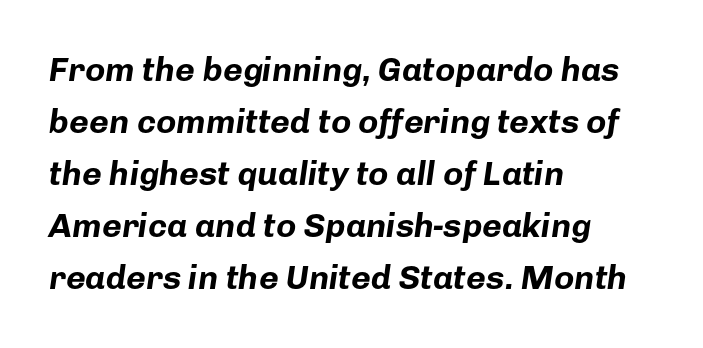
Does the lettering tilt? It does — this is italic. Leading: standard. A typesetter would call this zero additional tracking. The space beneath each line is pristine and unruled. Where is the straight margin? On the left. The characters look thick and weighty, a clear bold.
